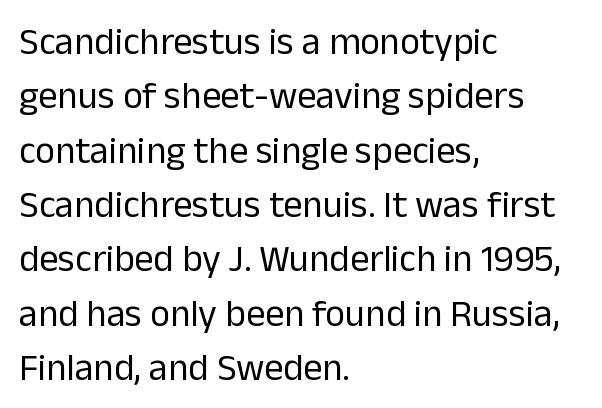
Q: Is the text bold? A: No.
Q: Is the text italic (slanted)? A: No, it is upright.
Q: Is the typeface a serif or a sans-serif typeface? A: Sans-serif.
Q: Is the text underlined? A: No.
Q: How is the paragraph aligned? A: Left-aligned.
Q: Is the spacing between letters normal or unusually wide? A: Normal.
Q: Is the spacing between lines tight, normal or loose? A: Normal.
Q: Width (condensed, normal, or wide)? A: Normal.
Q: Stroke contrast? A: Low.
Q: x-height? A: Medium.
Q: Monospaced? A: No.
